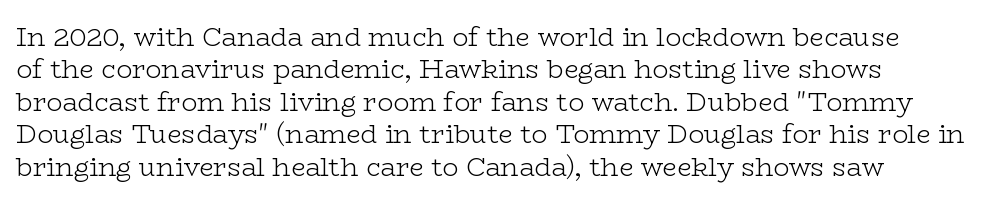
{"italic": "no", "bold": "no", "underline": "no", "line_spacing": "normal", "line_spacing_ratio": 1.25, "letter_spacing": "normal", "letter_spacing_em": 0.0, "glyph_px": 26}
